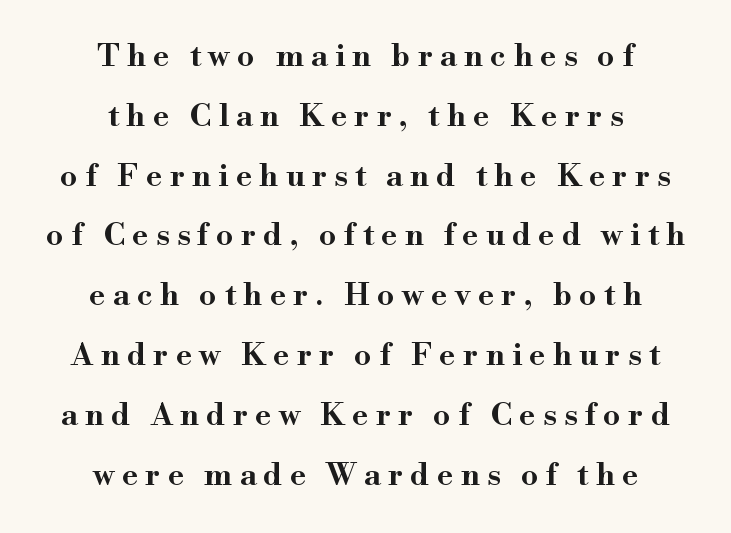
The lines are quadded center. The passage shown has open, widely tracked lettering throughout. The type family on display is of the serif kind. Is there much room between lines? Yes — plenty of vertical air separates them.
